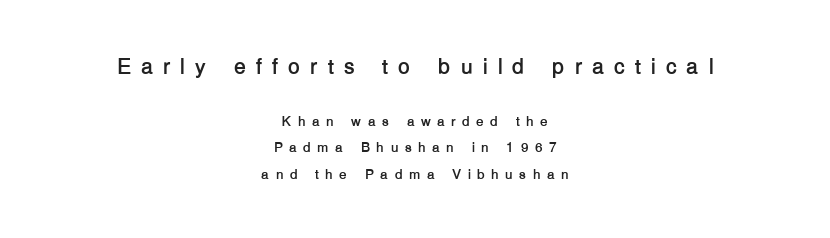
Q: Is the text bold? A: Yes.
Q: Is the text italic (slanted)? A: No, it is upright.
Q: Is the text underlined? A: No.
Q: How is the paragraph aligned? A: Centered.
Q: Is the spacing between letters normal or unusually wide? A: Unusually wide.
Q: Is the spacing between lines tight, normal or loose? A: Loose.
Q: Which block of text is set in a larger size, the first (top) or the second (bottom)? A: The first (top) one.
